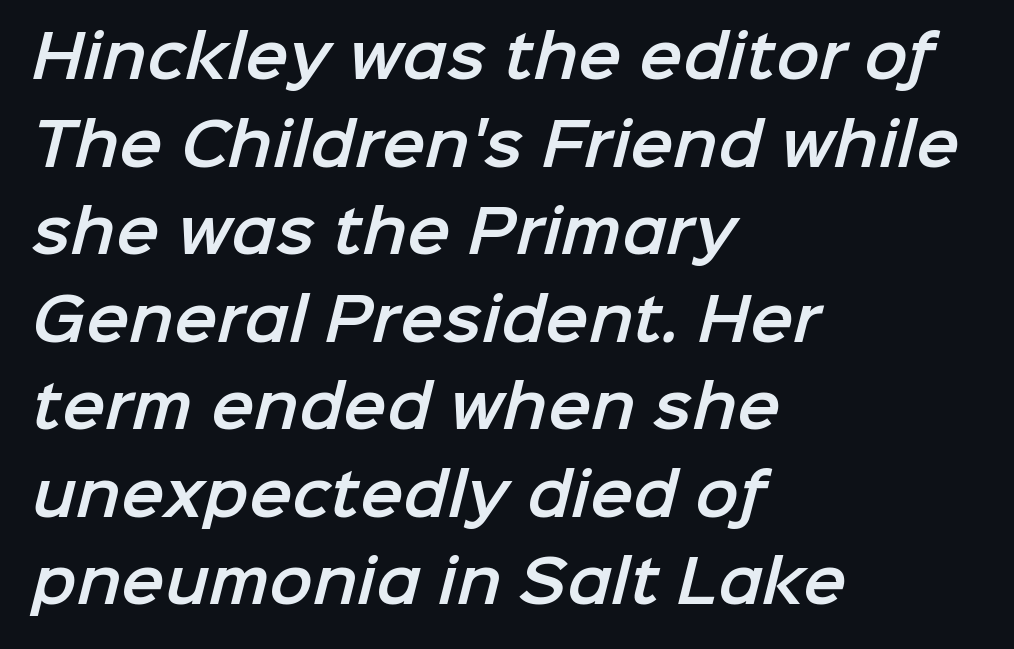
Q: Is the typeface a serif or a sans-serif typeface? A: Sans-serif.
Q: Is the text underlined? A: No.
Q: How is the paragraph aligned? A: Left-aligned.
Q: Is the spacing between letters normal or unusually wide? A: Normal.
Q: Is the spacing between lines tight, normal or loose? A: Normal.
Q: Width (condensed, normal, or wide)? A: Normal.
Q: Stroke contrast? A: Low.
Q: x-height? A: Medium.
Q: Monospaced? A: No.
